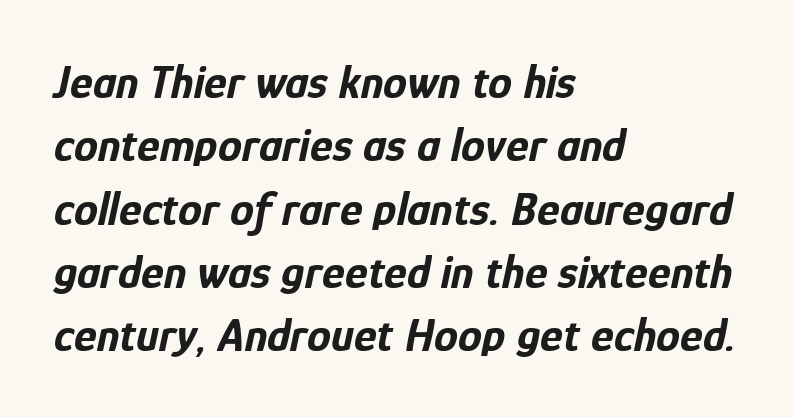
Q: Is the text bold? A: Yes.
Q: Is the text italic (slanted)? A: Yes, it leans right by about 12 degrees.
Q: Is the text underlined? A: No.
Q: How is the paragraph aligned? A: Left-aligned.
Q: Is the spacing between letters normal or unusually wide? A: Normal.
Q: Is the spacing between lines tight, normal or loose? A: Normal.
Q: Width (condensed, normal, or wide)? A: Condensed.
Q: Stroke contrast? A: Low.
Q: x-height? A: Medium.
Q: Monospaced? A: No.
